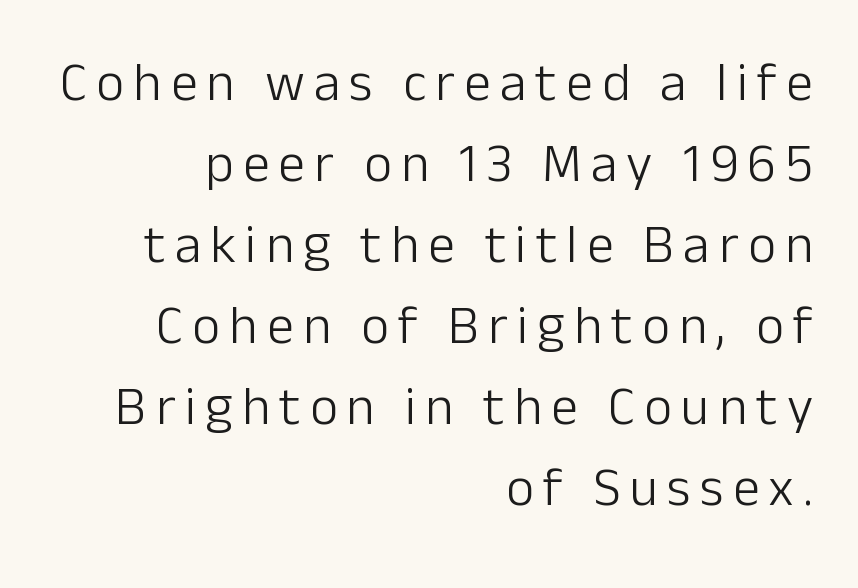
Q: Is the text bold? A: No.
Q: Is the text italic (slanted)? A: No, it is upright.
Q: Is the typeface a serif or a sans-serif typeface? A: Sans-serif.
Q: Is the text underlined? A: No.
Q: How is the paragraph aligned? A: Right-aligned.
Q: Is the spacing between lines tight, normal or loose? A: Normal.
Q: Width (condensed, normal, or wide)? A: Normal.
Q: Stroke contrast? A: Low.
Q: x-height? A: Medium.
Q: Monospaced? A: No.
